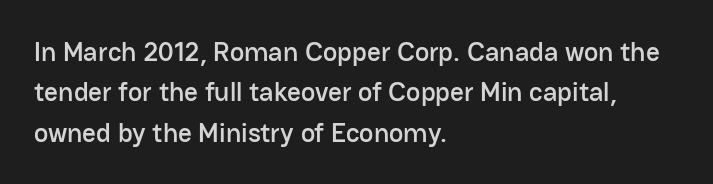
No italicization has been applied; the sample stays upright. This block has exactly the height ordinary leading produces. Students, note that the glyphs here touch the page at normal intervals. Typeset ragged right — the left edge is the straight one.
